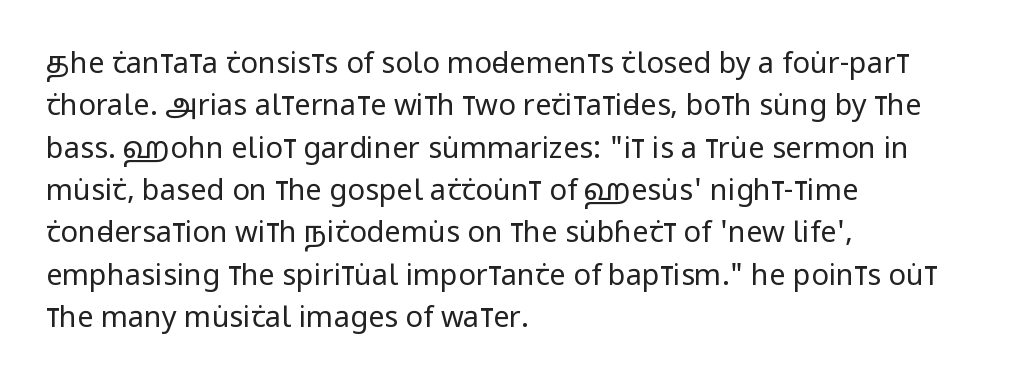
The image shows 29 px regular-weight, condensed sans-serif type, upright; set left-aligned, normal line spacing (1.46x), normal letter spacing, not underlined; low stroke contrast and a large x-height.
